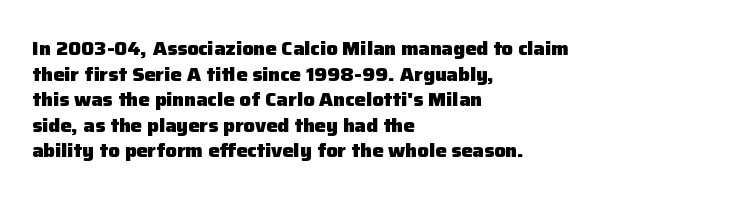
The image shows 20 px bold type, upright; set left-aligned, normal line spacing (1.28x), normal letter spacing, not underlined.
